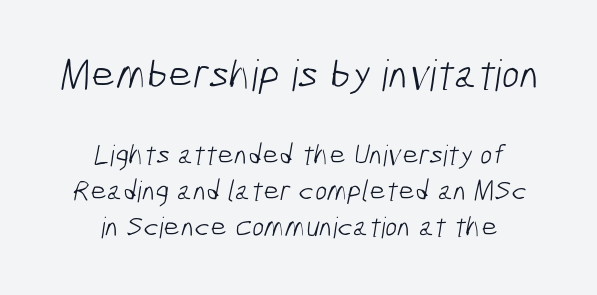
{"serif": "no", "bold": "no", "weight": "light", "width": "condensed", "stroke_contrast": "low", "x_height": "medium", "monospaced": "no", "underline": "no", "align": "center", "line_spacing_ratio": 1.23, "letter_spacing": "normal", "letter_spacing_em": 0.0, "larger_block": "first", "size_ratio": 1.48, "glyph_px": 43}
